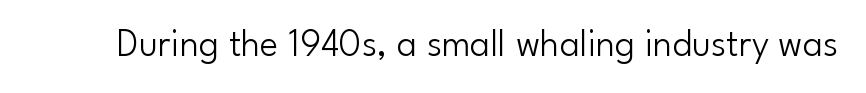
Rule under the text: the space is simply empty. Think of a printed novel: that variable character pitch is what you see here. Is there any slant? The stems are plumb. Each stroke keeps to a modest, everyday thickness or less. Nothing sits at the stroke ends, so this counts as sans-serif.
